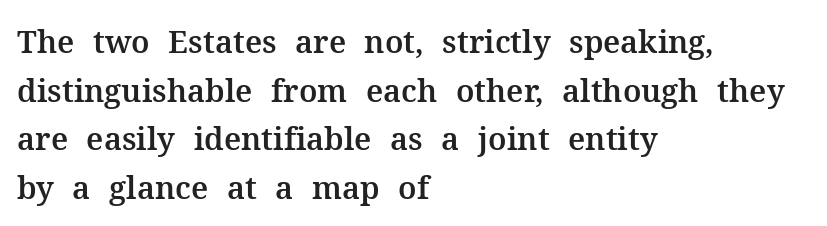
The words here are not underlined. Each letter keeps its own natural width here, so spacing adapts to shape. Does the leading feel generous? No, just average. Designer's note — italics off, roman on. Spacing between characters is what you'd get straight out of the box. Notice how the passage keeps a crisp vertical edge on the left only.
